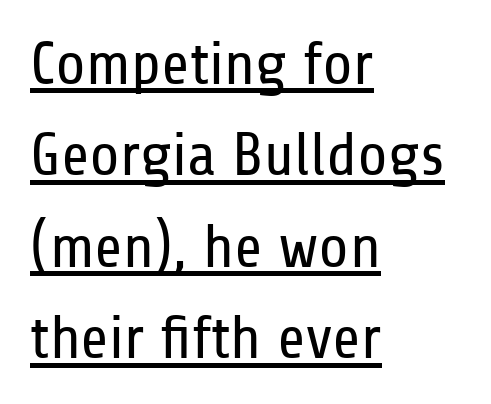
The typesetter has applied underlining to the passage shown. Ascenders rise straight up at ninety degrees. Examine the stroke ends and you'll find no serifs. This sample has the flowing, uneven cadence of proportional lettering.
